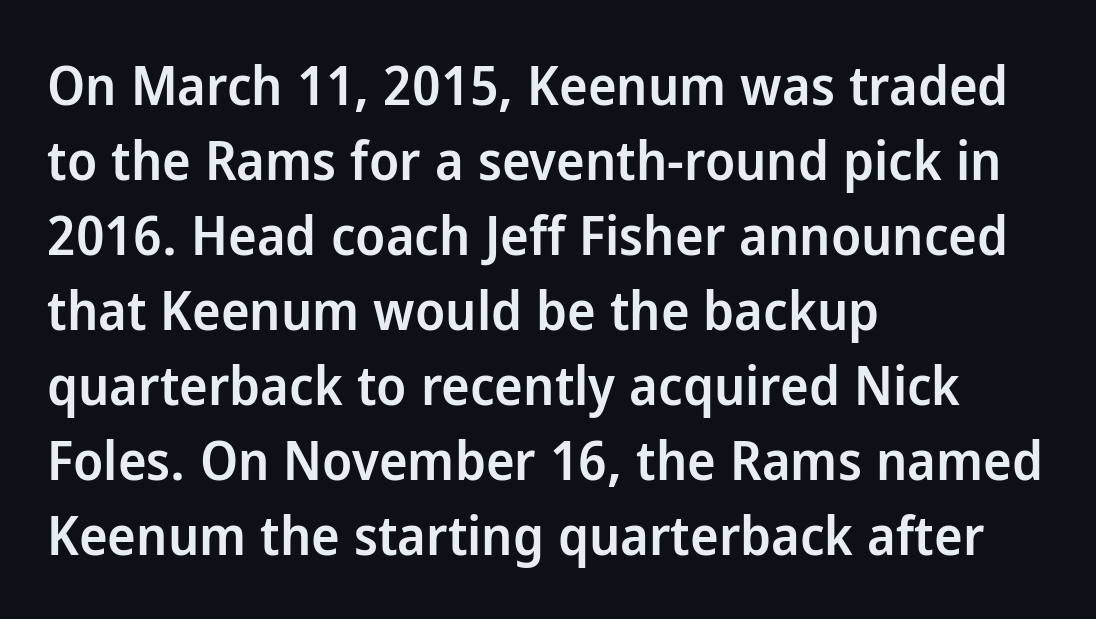
Designer's note — italics off, roman on. This block has exactly the height ordinary leading produces. The characters display no serif detailing; their extremities are plain. Descenders are the only things crossing below the line. These lines carry some extra weight — a demibold, not a full bold. A typesetter would call this zero additional tracking.
